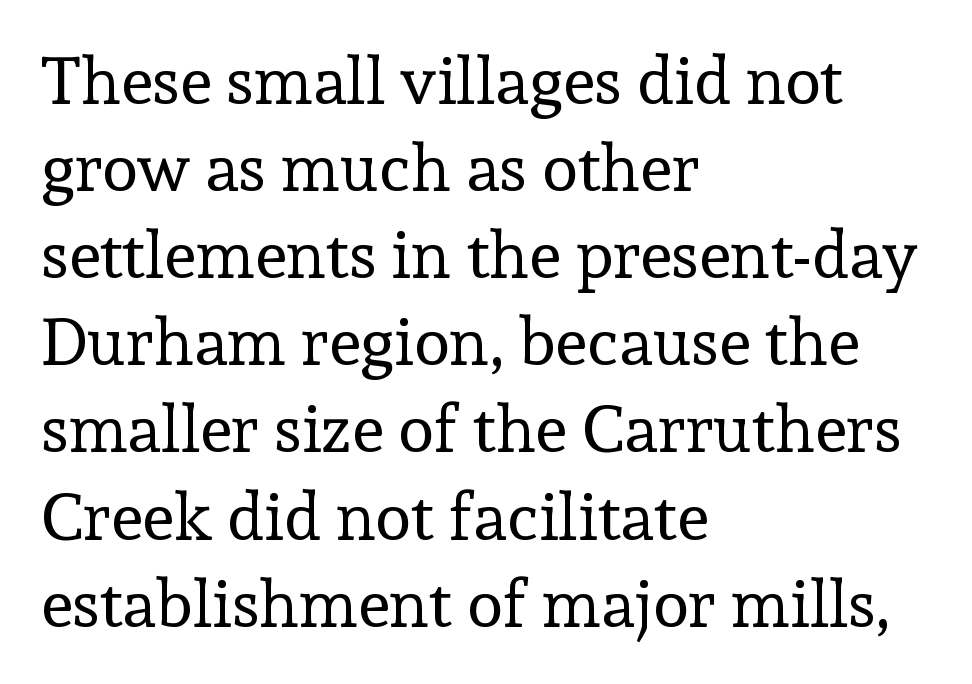
The image shows 66 px regular-weight serif type, upright; set left-aligned, normal line spacing (1.32x), normal letter spacing, not underlined; a medium x-height.
